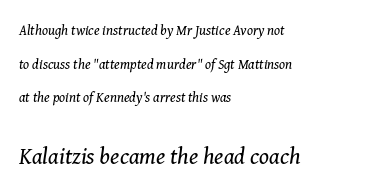
The image shows 23 px text type, italic (leaning right); set left-aligned, loose line spacing (2.4x), normal letter spacing, not underlined; the second (bottom) block is 1.64x larger.
